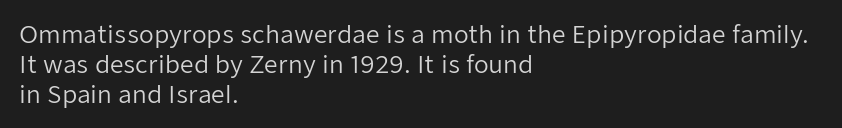
Honestly, there is no underline to notice here at all. The font's upright variant was chosen for this text. Horizontally, the lines are justified to the leading edge only. Bold? No — there's no thickening of the strokes.
